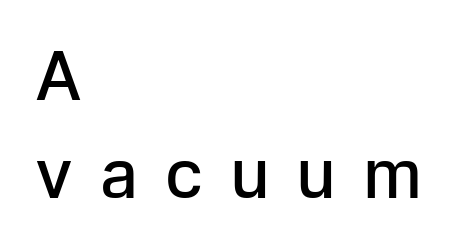
{"serif": "no", "italic": "no", "bold": "semi", "weight": "semibold", "width": "normal", "stroke_contrast": "low", "x_height": "medium", "monospaced": "no", "underline": "no", "align": "left", "line_spacing": "normal", "line_spacing_ratio": 1.46, "letter_spacing": "wide", "letter_spacing_em": 0.4, "glyph_px": 67}
